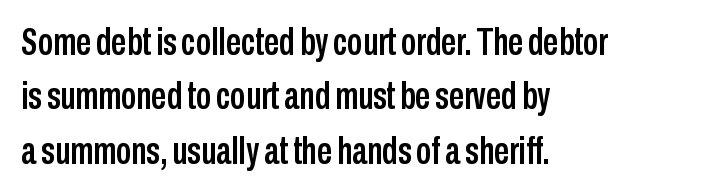
The image shows 38 px condensed sans-serif type, upright; set left-aligned, normal line spacing (1.43x), normal letter spacing, not underlined; low stroke contrast and a medium x-height.
